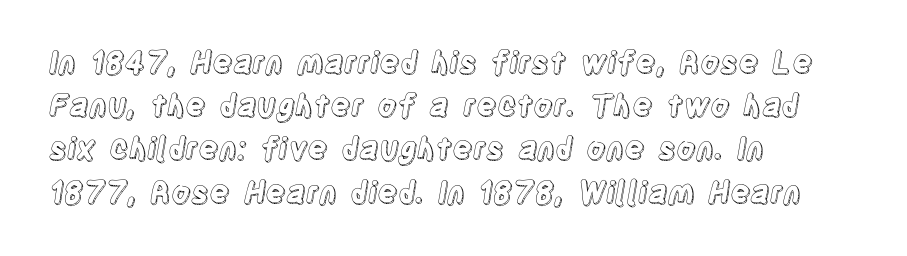
A typesetter would call this proportional, since set widths differ per character. What's the leading like? Ordinary, nothing unusual. Horizontal alignment here is leftward, the default for most running prose. Quick note: underline off.
